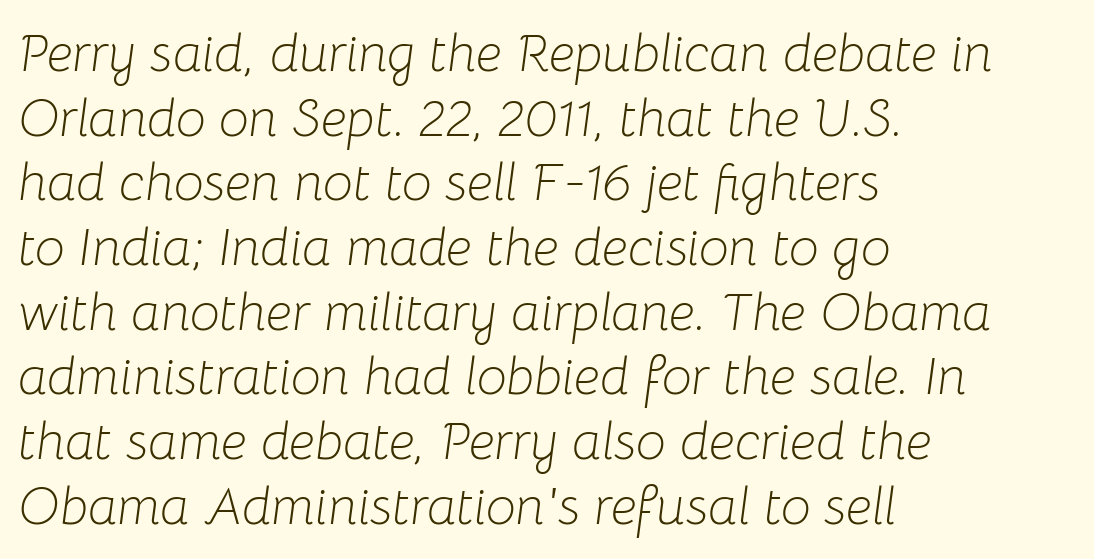
Q: Is the text bold? A: No.
Q: Is the text italic (slanted)? A: Yes, it leans right by about 8 degrees.
Q: Is the text underlined? A: No.
Q: How is the paragraph aligned? A: Left-aligned.
Q: Is the spacing between letters normal or unusually wide? A: Normal.
Q: Width (condensed, normal, or wide)? A: Normal.
Q: Stroke contrast? A: Low.
Q: x-height? A: Medium.
Q: Monospaced? A: No.
